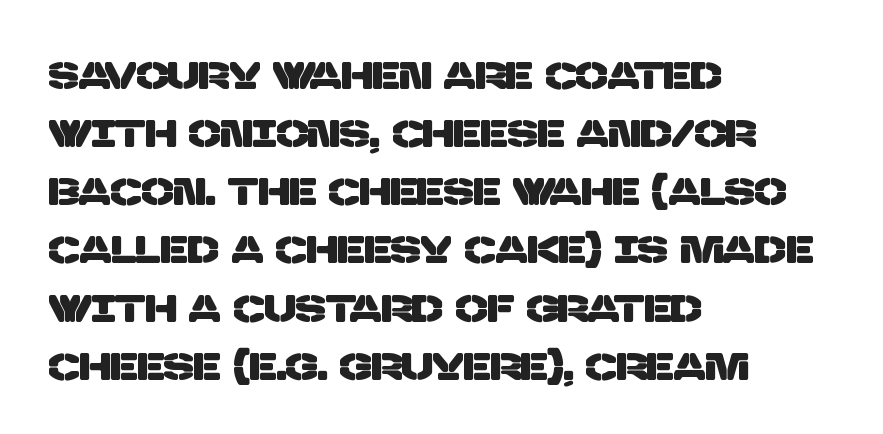
{"serif": "no", "width": "normal", "stroke_contrast": "low", "x_height": "large", "monospaced": "no", "underline": "no", "align": "left", "line_spacing": "normal", "line_spacing_ratio": 1.53, "letter_spacing": "normal", "letter_spacing_em": 0.0, "glyph_px": 38}
